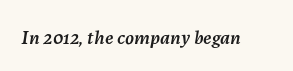
Q: Is the text italic (slanted)? A: Yes, it leans right by about 7 degrees.
Q: Is the text underlined? A: No.
Q: Is the spacing between letters normal or unusually wide? A: Normal.
